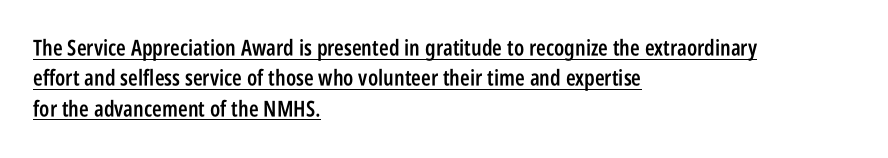
This sample uses an upright cut, with every glyph sitting square on the baseline. Leading matches the norm, producing a regular column. Slightly chunky letters — semibold, I'd say, not full bold. Spacing between characters is what you'd get straight out of the box. Glance below the letters and you will spot a drawn line.
